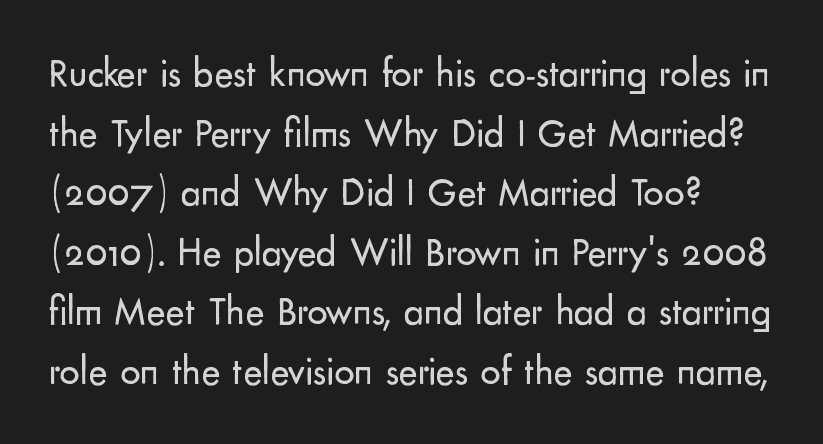
The typesetting does not lean heavy: it is not bold. The designer went with a sans here, leaving each stem footless. This sample uses an upright cut, with every glyph sitting square on the baseline. Glyph-to-glyph distance matches everyday printed text.
